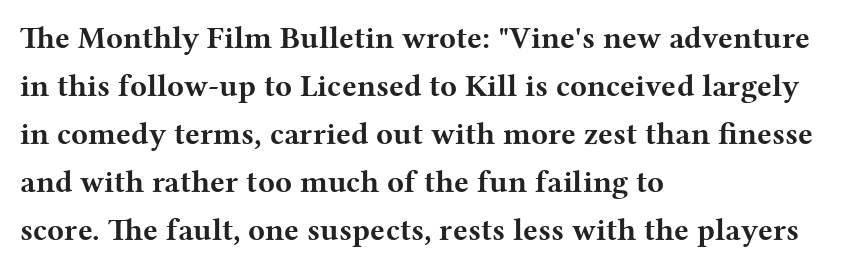
Q: Is the text bold? A: Yes.
Q: Is the text italic (slanted)? A: No, it is upright.
Q: Is the typeface a serif or a sans-serif typeface? A: Serif.
Q: Is the text underlined? A: No.
Q: How is the paragraph aligned? A: Left-aligned.
Q: Is the spacing between letters normal or unusually wide? A: Normal.
Q: Is the spacing between lines tight, normal or loose? A: Normal.
Q: Width (condensed, normal, or wide)? A: Wide.
Q: Stroke contrast? A: Medium.
Q: x-height? A: Medium.
Q: Monospaced? A: No.
